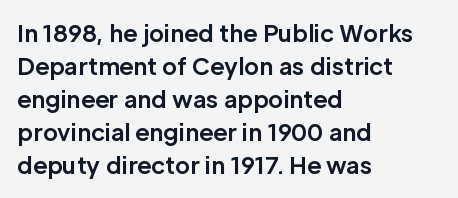
Q: Is the text bold? A: Yes.
Q: Is the text italic (slanted)? A: No, it is upright.
Q: Is the text underlined? A: No.
Q: How is the paragraph aligned? A: Left-aligned.
Q: Is the spacing between letters normal or unusually wide? A: Normal.
Q: Is the spacing between lines tight, normal or loose? A: Normal.
